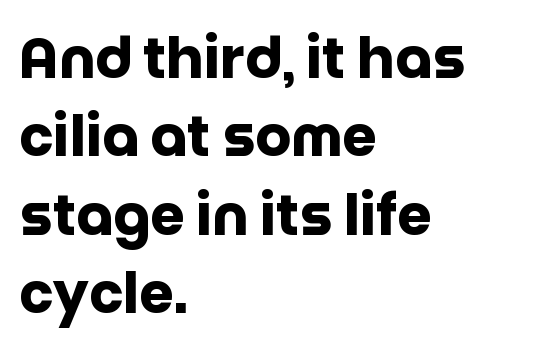
The zone under the glyphs is completely vacant. A normal amount of white space separates one row of letters from the next. Thick stems and heavy bowls — unmistakably bold. The line texture is even and compact thanks to regular tracking. Every row of glyphs begins at an identical x-position on the left. Italic? Not at all — the glyphs are vertical.
